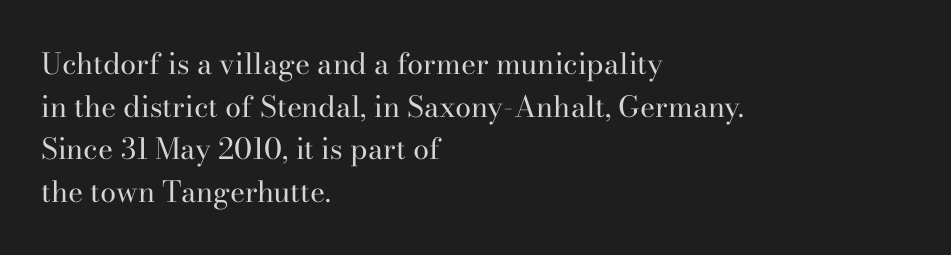
Q: Is the text bold? A: No.
Q: Is the text italic (slanted)? A: No, it is upright.
Q: Is the typeface a serif or a sans-serif typeface? A: Serif.
Q: Is the text underlined? A: No.
Q: How is the paragraph aligned? A: Left-aligned.
Q: Is the spacing between letters normal or unusually wide? A: Normal.
Q: Is the spacing between lines tight, normal or loose? A: Normal.
Q: Width (condensed, normal, or wide)? A: Normal.
Q: Stroke contrast? A: High.
Q: x-height? A: Small.
Q: Monospaced? A: No.
